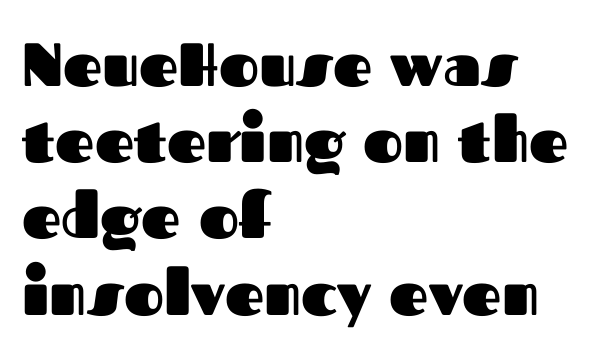
{"serif": "no", "italic": "no", "bold": "yes", "weight": "heavy", "width": "normal", "stroke_contrast": "medium", "x_height": "medium", "monospaced": "no", "underline": "no", "align": "left", "line_spacing": "normal", "line_spacing_ratio": 1.25, "letter_spacing": "normal", "letter_spacing_em": 0.0, "glyph_px": 61}
